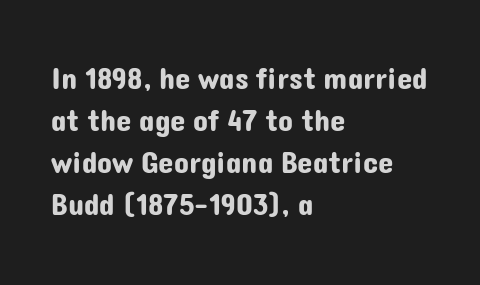
Each line starts at the same left margin while the right side varies. A typesetter would call this proportional, since set widths differ per character. Notice how descenders clear the ascenders below comfortably — that's standard leading. Descenders are the only things crossing below the line.
